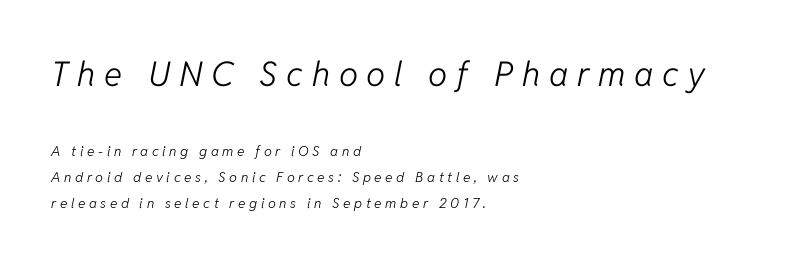
The image shows 34 px light type, italic (leaning right); set left-aligned, line spacing 1.85x, unusually wide letter spacing (+0.26 em), not underlined; the first (top) block is 2.43x larger; low stroke contrast and a medium x-height.
